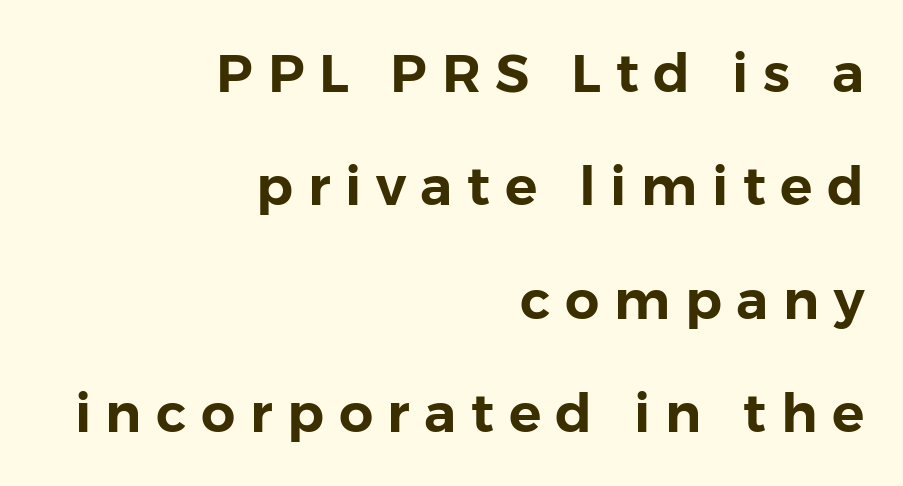
The image shows 54 px sans-serif type, upright; set right-aligned, loose line spacing (2.1x), unusually wide letter spacing (+0.27 em), not underlined; low stroke contrast and a medium x-height.
